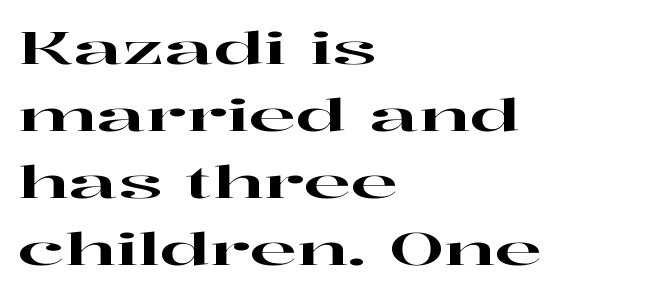
Q: Is the text italic (slanted)? A: No, it is upright.
Q: Is the typeface a serif or a sans-serif typeface? A: Serif.
Q: Is the text underlined? A: No.
Q: How is the paragraph aligned? A: Left-aligned.
Q: Is the spacing between letters normal or unusually wide? A: Normal.
Q: Is the spacing between lines tight, normal or loose? A: Normal.
Q: Width (condensed, normal, or wide)? A: Wide.
Q: Stroke contrast? A: High.
Q: x-height? A: Medium.
Q: Monospaced? A: No.
